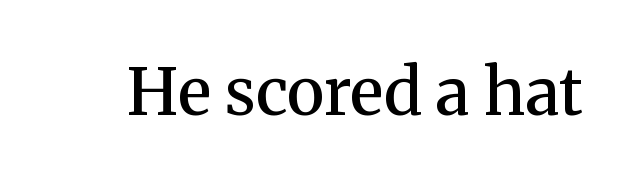
Italic: no, the glyphs are upright roman. Look at the tracking — it's just the regular setting, nothing added. The face used here is proportionally spaced, like ordinary book or web type. The face used here is seriffed, in the tradition of book romans. The typesetting leans somewhat heavy: a semibold. Words float on clear page, feet unadorned.
